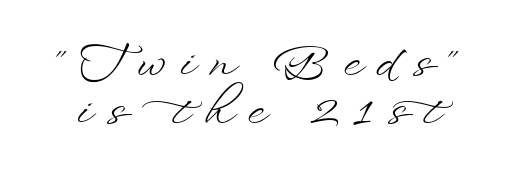
{"bold": "no", "weight": "light", "width": "wide", "stroke_contrast": "low", "x_height": "small", "monospaced": "no", "underline": "no", "line_spacing": "tight", "line_spacing_ratio": 1.05, "letter_spacing": "wide", "letter_spacing_em": 0.32, "glyph_px": 46}
